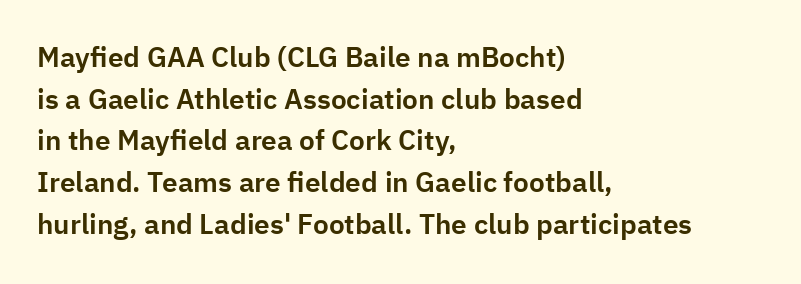
Do the letters lean? They stand straight. The space between consecutive lines is moderate. The letterforms sit shoulder to shoulder at normal distance. These lines are rendered in a variable-pitch font. Bare-footed words on every line.
